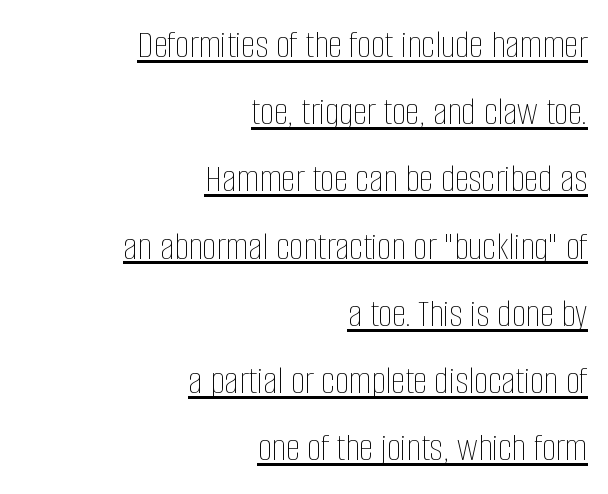
How are the letters spaced? Ordinarily, with no added tracking. All the whitespace from short lines collects on the left. Looks like regular typesetting: each glyph gets only the width it needs. Ordinary non-slanted type is in use.
